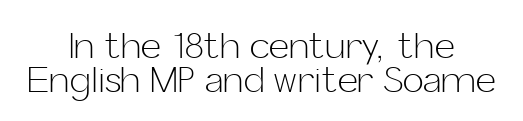
Ordinary non-slanted type is in use. Horizontal alignment here is central, giving a formal, balanced look. Compared with typical paragraphs, the rows here are closer together. These lines are rendered in a variable-pitch font.
